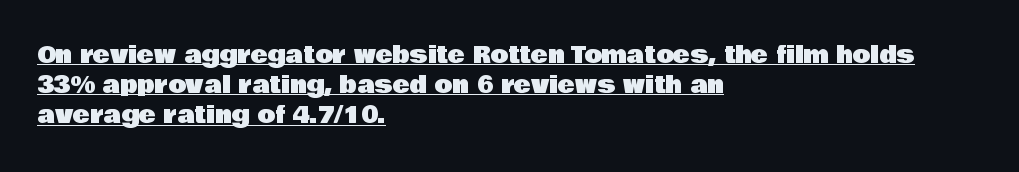
The image shows 23 px text type, upright; set left-aligned, normal line spacing (1.31x), normal letter spacing, underlined.
